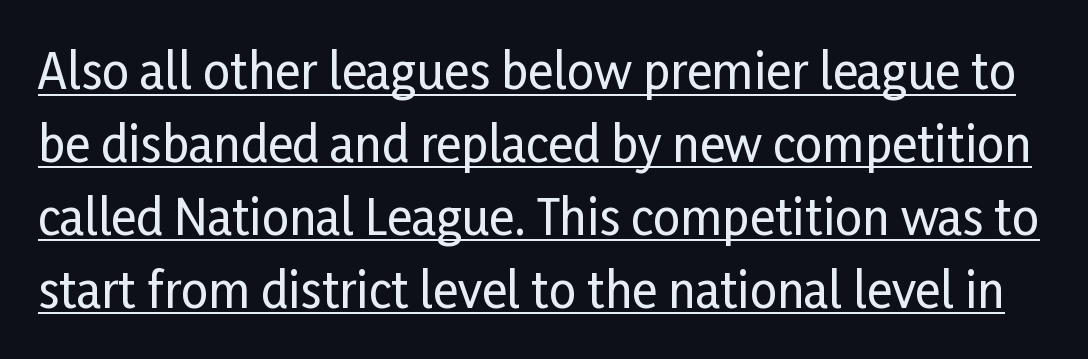
The image shows 48 px condensed sans-serif type, upright; set normal line spacing (1.52x), normal letter spacing, underlined; low stroke contrast and a medium x-height.
